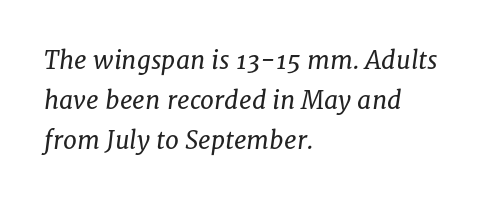
The image shows 25 px text type, italic (leaning right); set left-aligned, normal line spacing (1.6x), normal letter spacing, not underlined.
